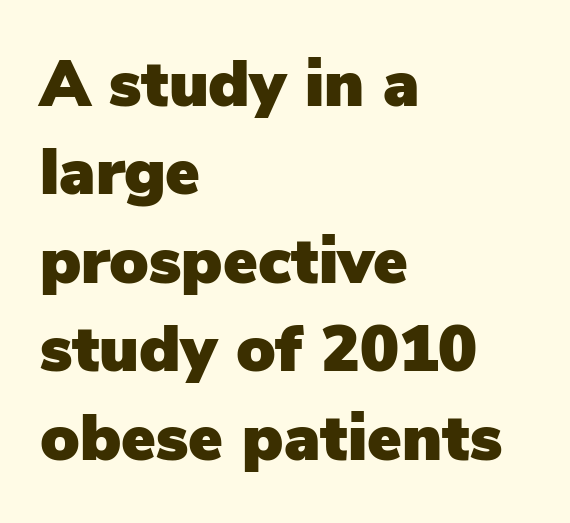
Inter-character spacing is left at the font's built-in metrics. The lines in this sample share a left origin and differ only in where they stop. A roman cut, with each character standing at attention. The rendering shows plain stroke endings on the letterforms — a sans-serif design. Type without underlining.
